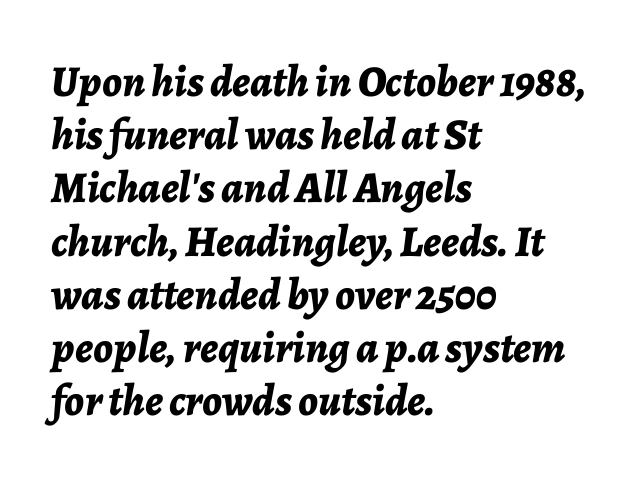
Q: Is the text bold? A: Yes.
Q: Is the text italic (slanted)? A: Yes, it leans right by about 7 degrees.
Q: Is the text underlined? A: No.
Q: How is the paragraph aligned? A: Left-aligned.
Q: Is the spacing between letters normal or unusually wide? A: Normal.
Q: Width (condensed, normal, or wide)? A: Normal.
Q: Stroke contrast? A: Low.
Q: x-height? A: Medium.
Q: Monospaced? A: No.
